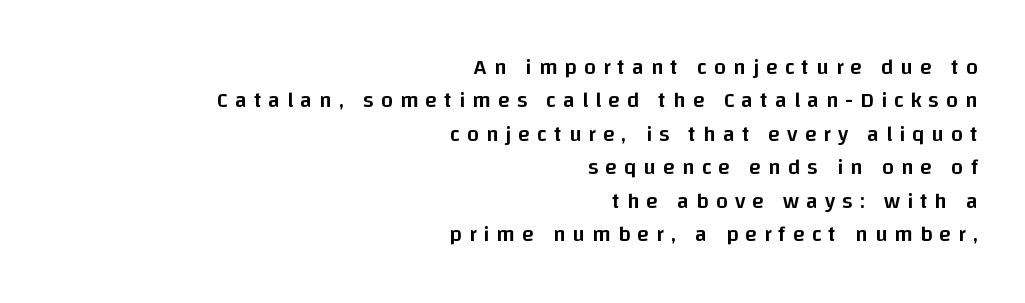
The image shows 22 px text type, upright; set right-aligned, normal line spacing (1.52x), unusually wide letter spacing (+0.31 em), not underlined.
